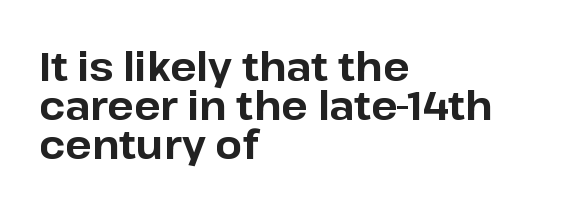
Q: Is the text bold? A: Yes.
Q: Is the text italic (slanted)? A: No, it is upright.
Q: Is the typeface a serif or a sans-serif typeface? A: Sans-serif.
Q: Is the text underlined? A: No.
Q: How is the paragraph aligned? A: Left-aligned.
Q: Is the spacing between letters normal or unusually wide? A: Normal.
Q: Is the spacing between lines tight, normal or loose? A: Tight.
Q: Width (condensed, normal, or wide)? A: Normal.
Q: Stroke contrast? A: Low.
Q: x-height? A: Medium.
Q: Monospaced? A: No.
